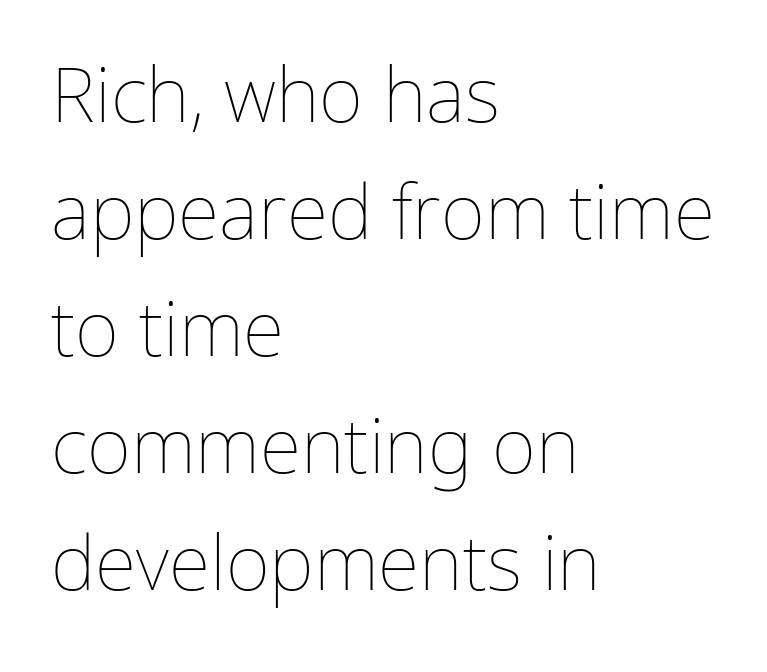
The image shows 76 px thin type, upright; set left-aligned, normal line spacing (1.54x), normal letter spacing, not underlined; low stroke contrast and a medium x-height.
